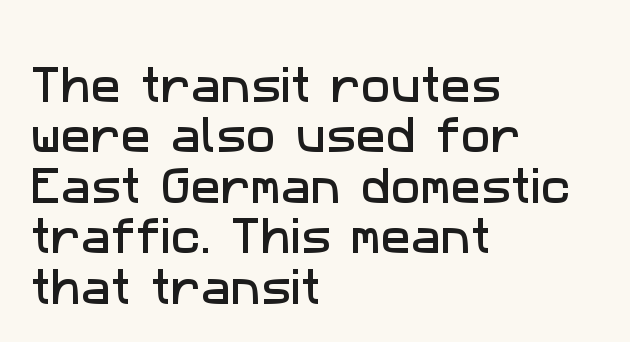
Each row of text sits above clean, open space. Here the glyphs are tracked normally, forming tight word shapes. The paragraph has a hard left edge and a soft right edge. You can tell from the bare stems that sans-serif type was used.
